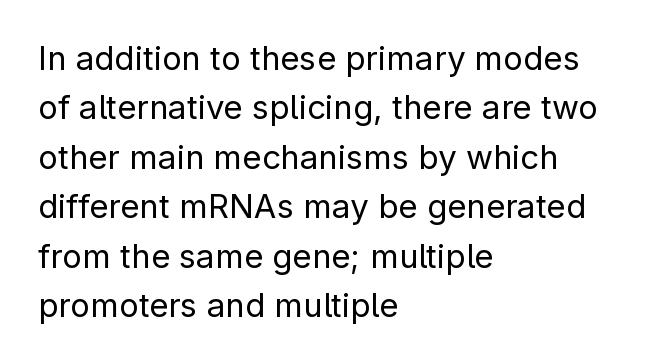
The image shows 33 px regular-weight sans-serif type, upright; set left-aligned, normal line spacing (1.5x), normal letter spacing, not underlined; low stroke contrast and a medium x-height.
